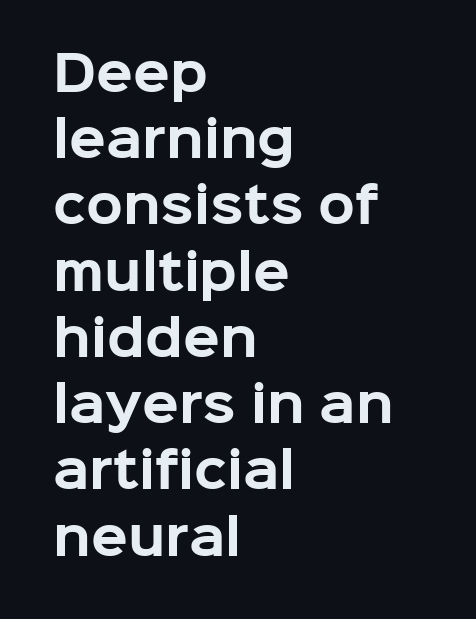
The image shows 48 px bold sans-serif type, upright; set left-aligned, normal line spacing (1.38x), normal letter spacing, not underlined; low stroke contrast and a medium x-height.
